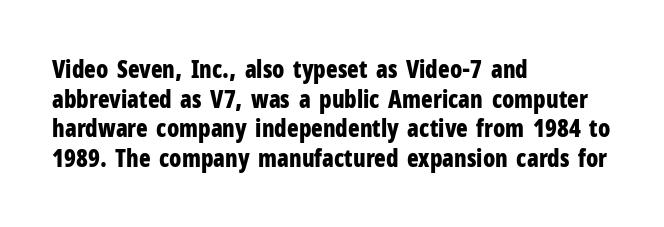
{"italic": "no", "bold": "yes", "underline": "no", "align": "left", "line_spacing_ratio": 1.23, "letter_spacing": "normal", "letter_spacing_em": 0.0, "glyph_px": 24}
